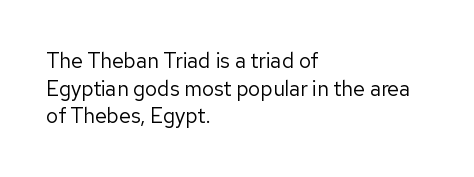
The image shows 21 px text type, upright; set left-aligned, normal line spacing (1.31x), normal letter spacing, not underlined.
